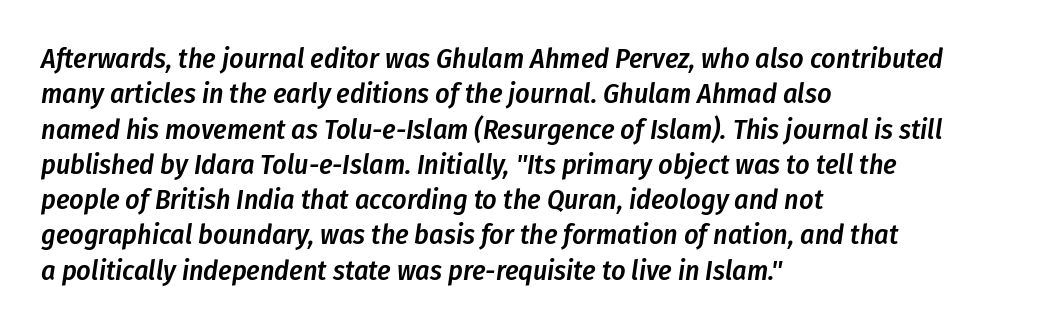
The image shows 28 px semibold, condensed type, italic (leaning right); set left-aligned, normal line spacing (1.26x), normal letter spacing, not underlined; low stroke contrast and a medium x-height.
